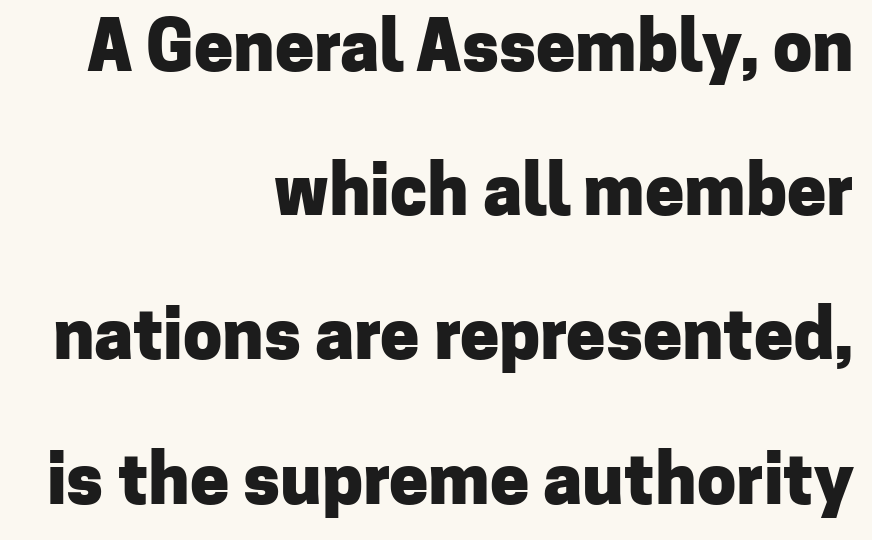
The designer dialed line spacing up above the default. Only glyphs here, with clear space below each row. The designer went with a sans here, leaving each stem footless. Words appear dense and cohesive because spacing is normal. You can tell it's not italic because the verticals are truly vertical.
